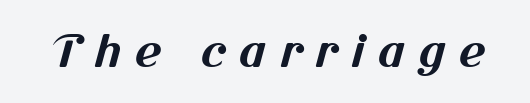
{"serif": "no", "bold": "yes", "weight": "bold", "width": "normal", "stroke_contrast": "medium", "x_height": "medium", "monospaced": "no", "underline": "no", "letter_spacing": "wide", "letter_spacing_em": 0.3, "glyph_px": 45}
